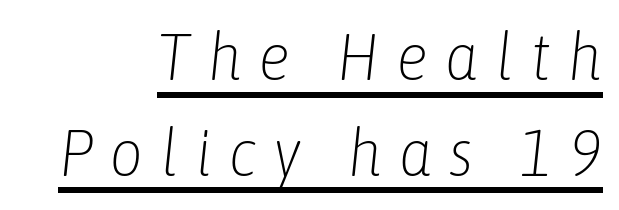
The image shows 66 px light, condensed type, italic (leaning right); set right-aligned, normal line spacing (1.45x), unusually wide letter spacing (+0.25 em), underlined; low stroke contrast and a medium x-height.
